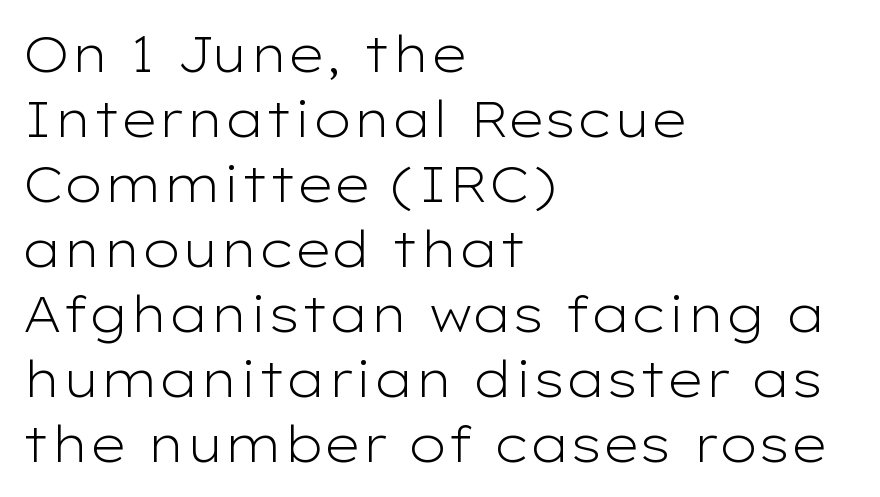
The line texture is even and compact thanks to regular tracking. Line beginnings align vertically; line endings do not. The font is comparable to plain body text, perhaps lighter. The rendering shows plain stroke endings on the letterforms — a sans-serif design.
